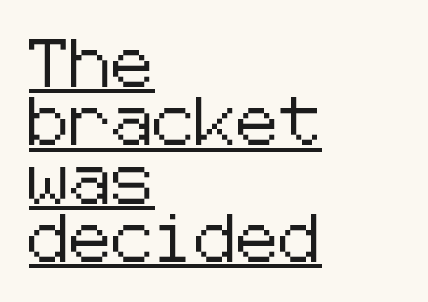
The image shows 47 px sans-serif type, upright; set left-aligned, line spacing 1.24x, normal letter spacing, underlined; low stroke contrast and a medium x-height.
